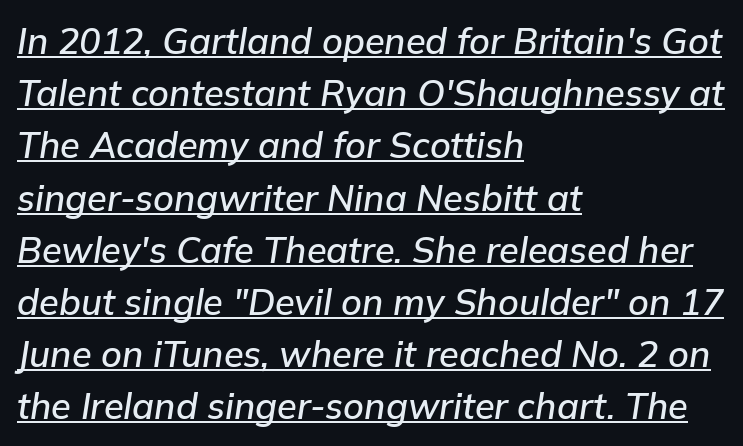
The image shows 36 px text type, italic (leaning right); set left-aligned, normal line spacing (1.45x), normal letter spacing, underlined; low stroke contrast and a medium x-height.
